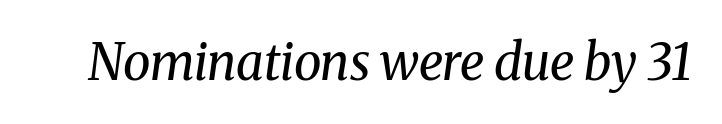
{"serif": "yes", "italic": "yes", "lean": "right", "slant_degrees": 8, "bold": "no", "weight": "regular", "width": "normal", "stroke_contrast": "medium", "x_height": "medium", "monospaced": "no", "underline": "no", "letter_spacing": "normal", "letter_spacing_em": 0.0, "glyph_px": 50}
